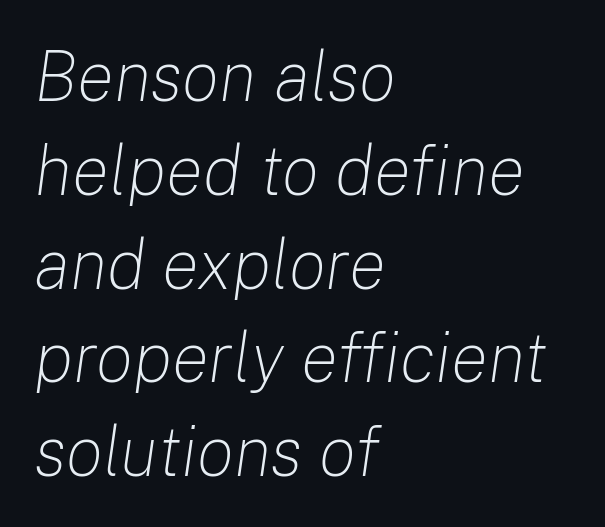
The image shows 70 px light type, italic (leaning right); set left-aligned, normal line spacing (1.34x), normal letter spacing, not underlined; low stroke contrast and a medium x-height.
